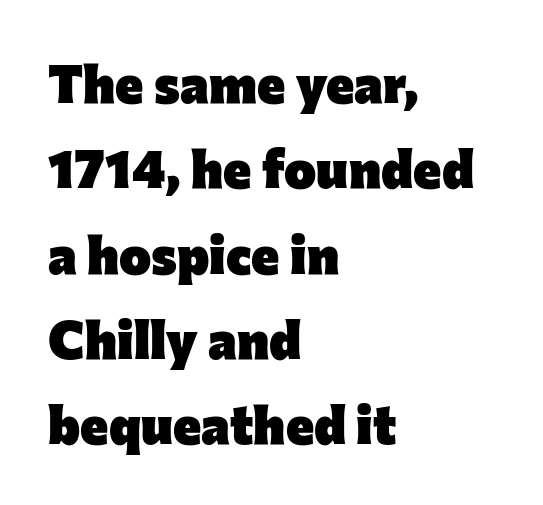
Q: Is the text bold? A: Yes.
Q: Is the text italic (slanted)? A: No, it is upright.
Q: Is the typeface a serif or a sans-serif typeface? A: Sans-serif.
Q: Is the text underlined? A: No.
Q: How is the paragraph aligned? A: Left-aligned.
Q: Is the spacing between letters normal or unusually wide? A: Normal.
Q: Is the spacing between lines tight, normal or loose? A: Normal.
Q: Width (condensed, normal, or wide)? A: Normal.
Q: Stroke contrast? A: Low.
Q: x-height? A: Medium.
Q: Monospaced? A: No.
